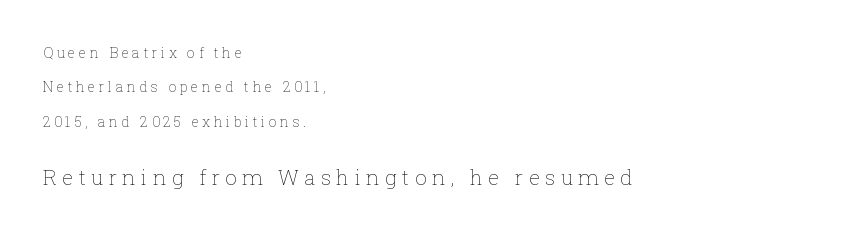
Q: Is the text bold? A: No.
Q: Is the text italic (slanted)? A: No, it is upright.
Q: Is the text underlined? A: No.
Q: How is the paragraph aligned? A: Left-aligned.
Q: Is the spacing between letters normal or unusually wide? A: Unusually wide.
Q: Is the spacing between lines tight, normal or loose? A: Loose.
Q: Which block of text is set in a larger size, the first (top) or the second (bottom)? A: The second (bottom) one.
